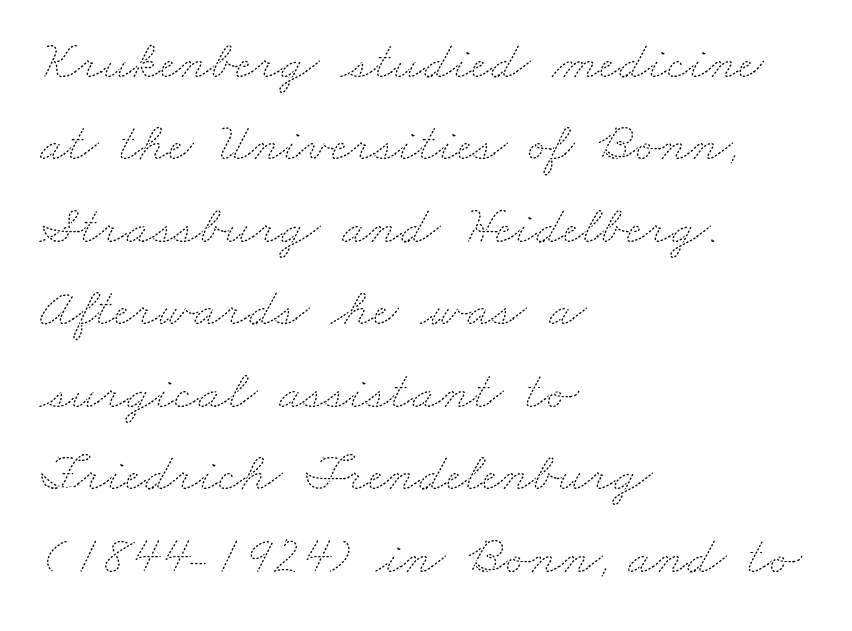
The image shows 55 px thin, wide type; set left-aligned, normal line spacing (1.5x), normal letter spacing, not underlined; medium stroke contrast and a small x-height.
